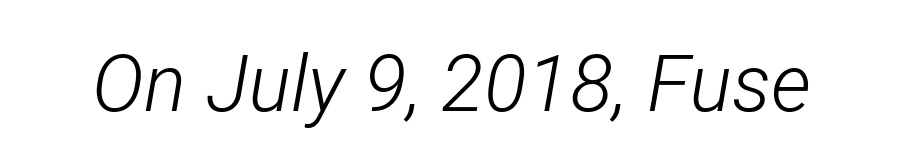
The image shows 79 px light, condensed type, italic (leaning right); set normal letter spacing, not underlined; low stroke contrast and a medium x-height.
